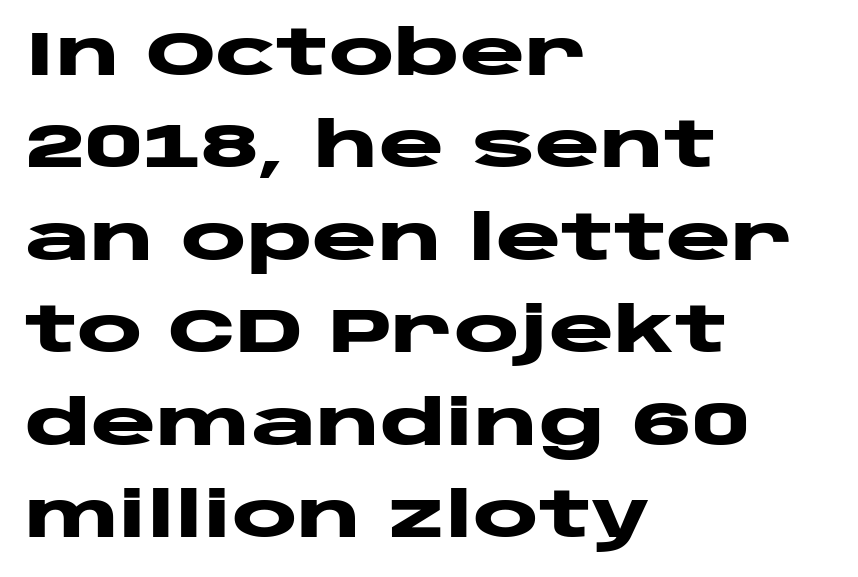
{"serif": "no", "italic": "no", "bold": "yes", "weight": "heavy", "width": "wide", "stroke_contrast": "low", "x_height": "large", "monospaced": "no", "underline": "no", "align": "left", "line_spacing": "normal", "line_spacing_ratio": 1.49, "letter_spacing": "normal", "letter_spacing_em": 0.0, "glyph_px": 62}
